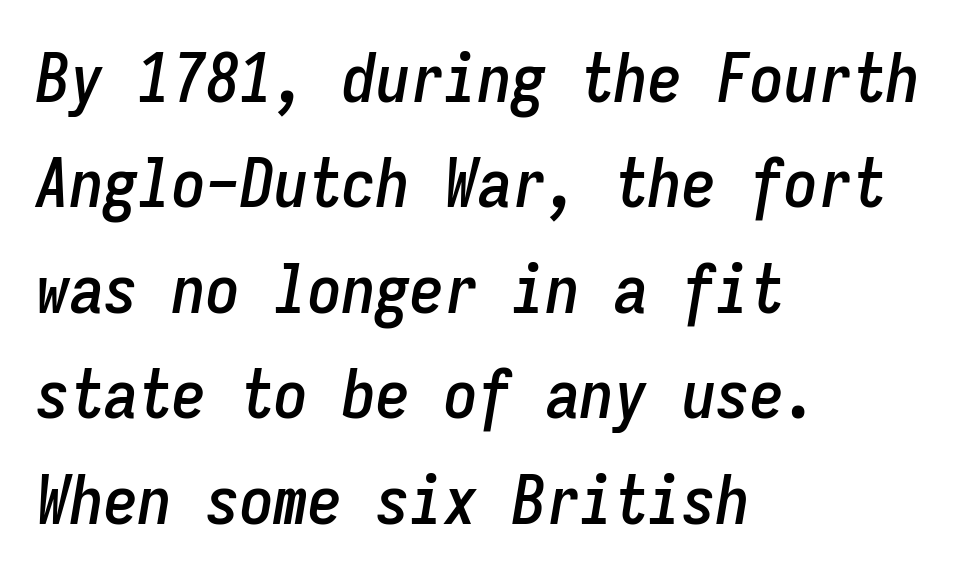
The passage shown stacks its lines at a standard gap. Looks like terminal output: every glyph gets an equal slot. Line starts are locked; line ends wander. The gaps between neighbouring characters are ordinary and unremarkable. Underline: absent.
